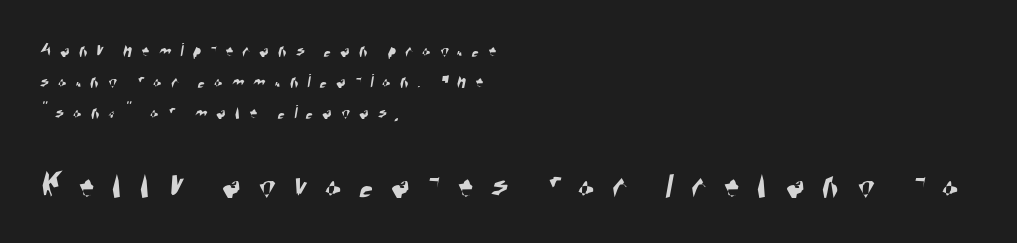
Q: Is the typeface a serif or a sans-serif typeface? A: Sans-serif.
Q: Is the text underlined? A: No.
Q: How is the paragraph aligned? A: Left-aligned.
Q: Is the spacing between letters normal or unusually wide? A: Unusually wide.
Q: Is the spacing between lines tight, normal or loose? A: Normal.
Q: Which block of text is set in a larger size, the first (top) or the second (bottom)? A: The second (bottom) one.
Q: Width (condensed, normal, or wide)? A: Condensed.
Q: Stroke contrast? A: High.
Q: x-height? A: Large.
Q: Monospaced? A: No.
